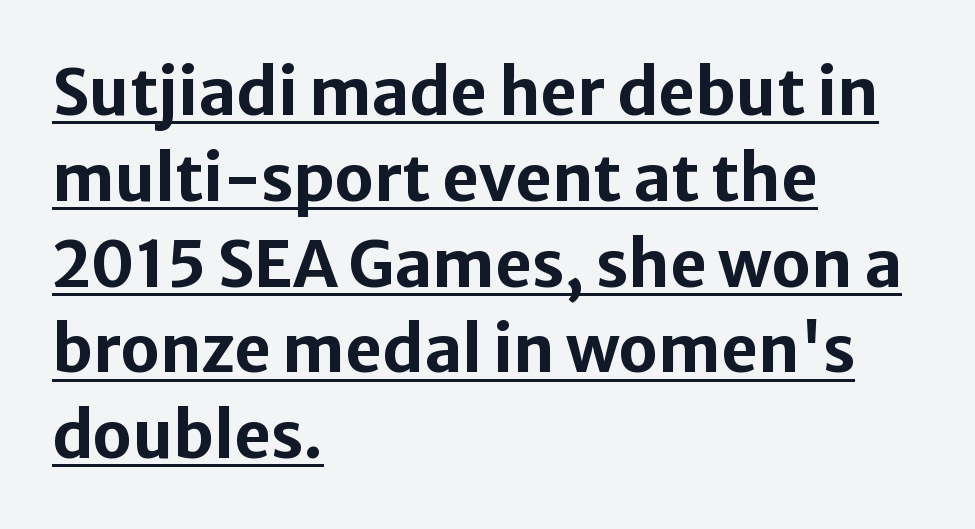
This rendering uses left alignment, leaving the right contour irregular. Type style note: lacks serifs. Spacing verdict: proportional, widths tailored to each character. This sample uses plain, unmodified letter spacing. A normal amount of white space separates one row of letters from the next.
